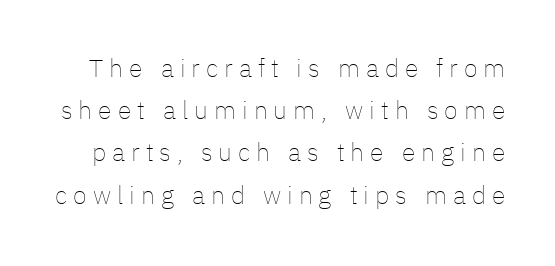
The image shows 25 px text type, upright; set normal line spacing (1.69x), unusually wide letter spacing (+0.24 em), not underlined.
